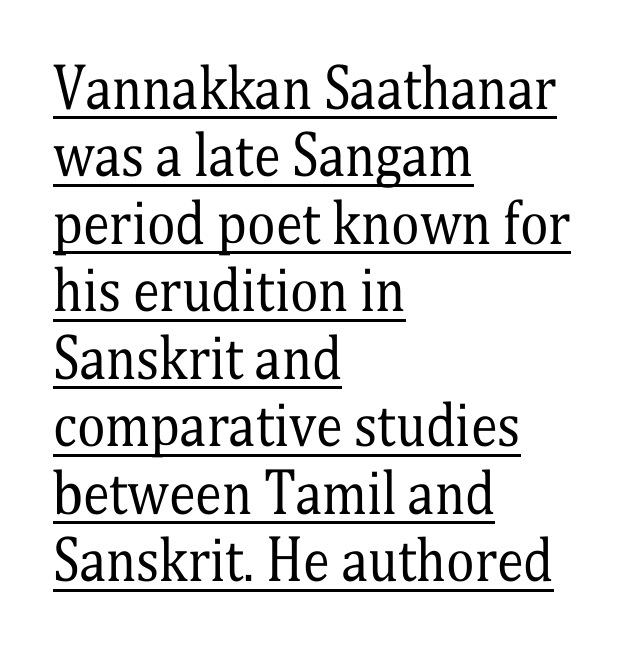
The image shows 54 px regular-weight, condensed serif type, upright; set left-aligned, normal line spacing (1.25x), normal letter spacing, underlined; medium stroke contrast and a medium x-height.
